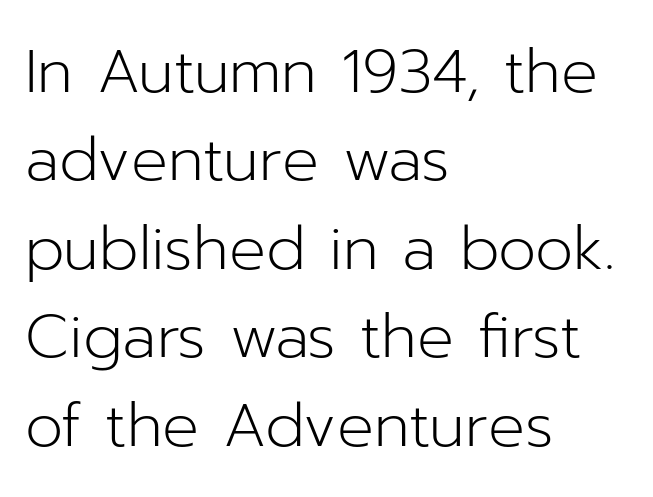
Q: Is the text bold? A: No.
Q: Is the text italic (slanted)? A: No, it is upright.
Q: Is the typeface a serif or a sans-serif typeface? A: Sans-serif.
Q: Is the text underlined? A: No.
Q: How is the paragraph aligned? A: Left-aligned.
Q: Is the spacing between letters normal or unusually wide? A: Normal.
Q: Is the spacing between lines tight, normal or loose? A: Normal.
Q: Width (condensed, normal, or wide)? A: Normal.
Q: Stroke contrast? A: Low.
Q: x-height? A: Medium.
Q: Monospaced? A: No.
